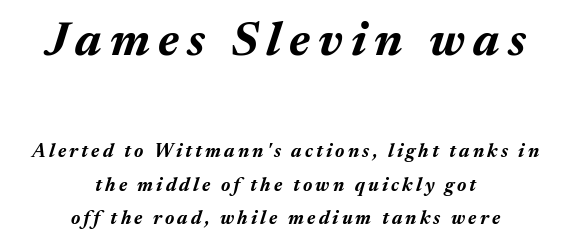
Clear beneath every line of the passage. The glyphs have the mass of a bold cut. A student would notice the top passage is typeset larger than what follows. Emphasis-style slanted type is in use. Horizontal alignment here is central, giving a formal, balanced look. This sample has the flowing, uneven cadence of proportional lettering.
